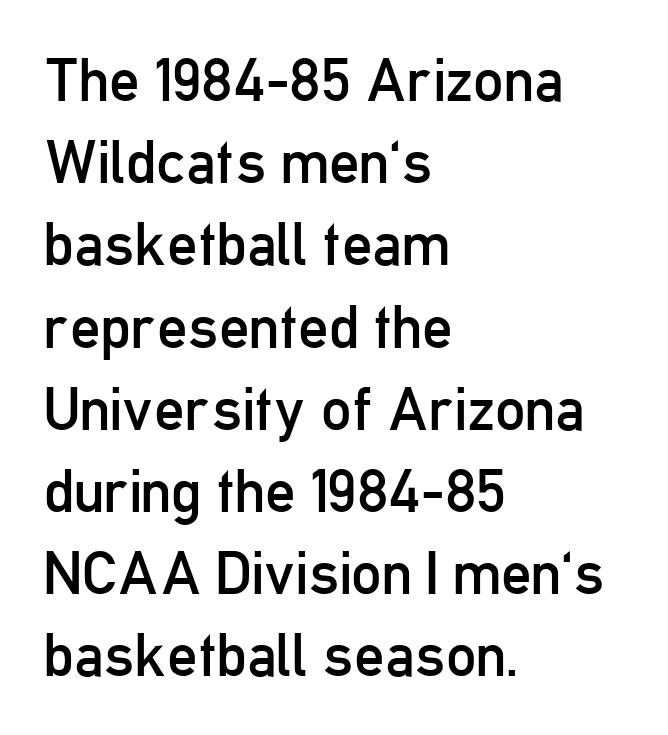
{"serif": "no", "italic": "no", "bold": "no", "weight": "regular", "width": "condensed", "stroke_contrast": "low", "x_height": "medium", "monospaced": "no", "underline": "no", "align": "left", "line_spacing": "normal", "line_spacing_ratio": 1.37, "letter_spacing": "normal", "letter_spacing_em": 0.0, "glyph_px": 60}
